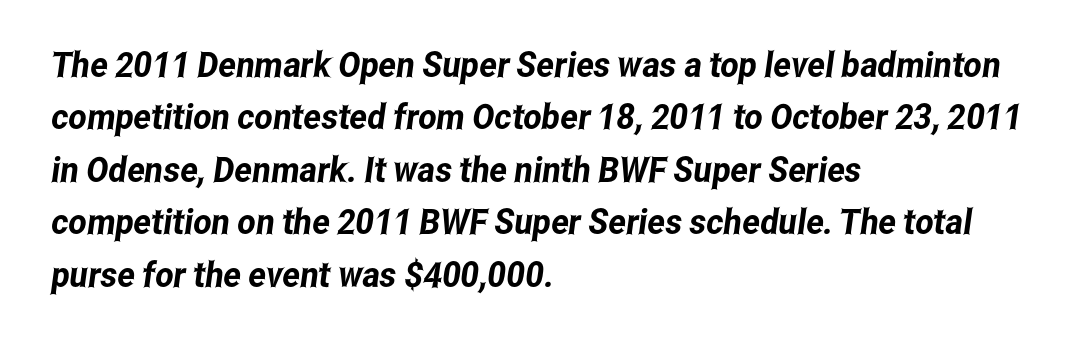
{"serif": "no", "width": "condensed", "stroke_contrast": "low", "x_height": "medium", "monospaced": "no", "underline": "no", "align": "left", "line_spacing": "normal", "line_spacing_ratio": 1.5, "letter_spacing": "normal", "letter_spacing_em": 0.0, "glyph_px": 35}
